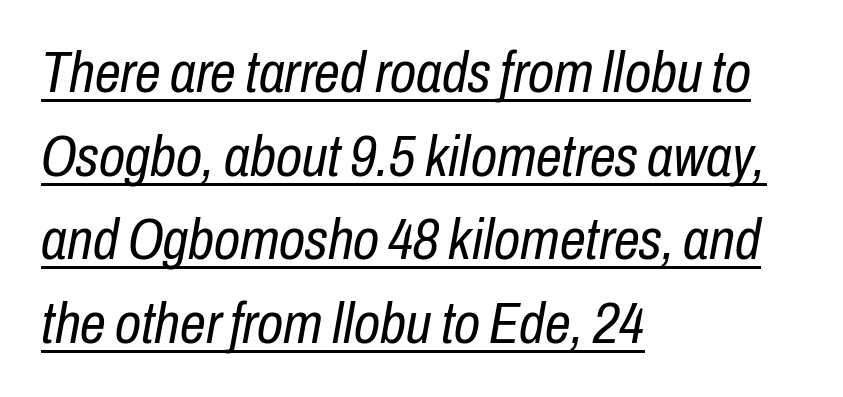
The image shows 58 px regular-weight, condensed type, italic (leaning right); set left-aligned, normal line spacing (1.44x), normal letter spacing, underlined; low stroke contrast and a medium x-height.
